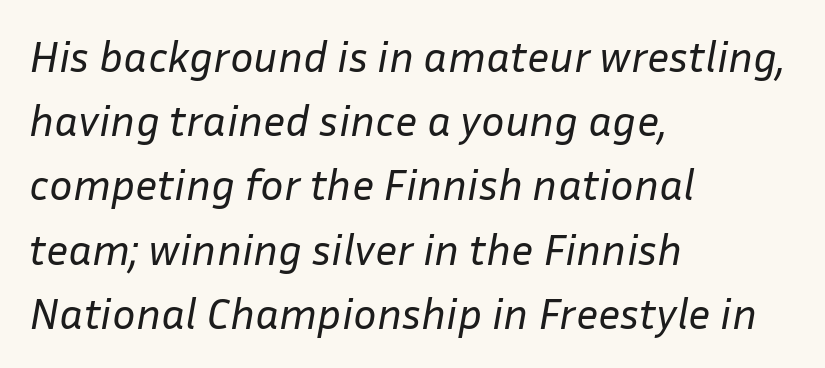
The image shows 44 px regular-weight type, italic (leaning right); set left-aligned, normal line spacing (1.46x), normal letter spacing, not underlined; low stroke contrast and a medium x-height.
